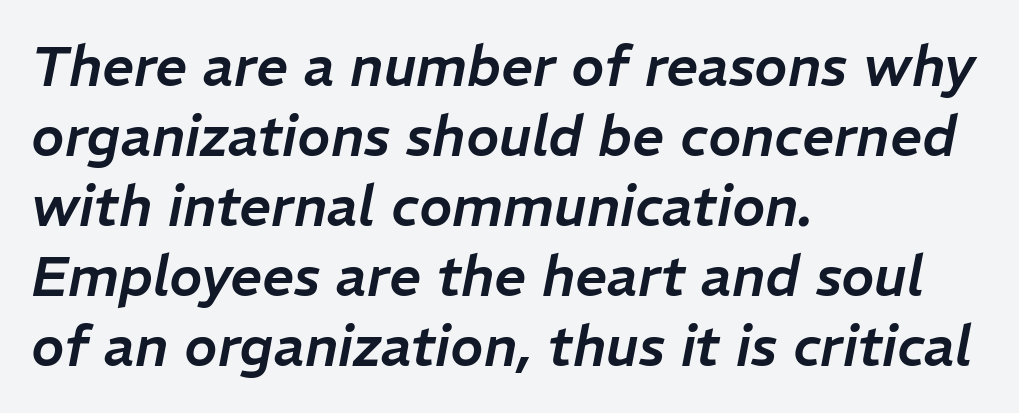
Q: Is the text italic (slanted)? A: Yes, it leans right by about 11 degrees.
Q: Is the text underlined? A: No.
Q: How is the paragraph aligned? A: Left-aligned.
Q: Is the spacing between letters normal or unusually wide? A: Normal.
Q: Is the spacing between lines tight, normal or loose? A: Normal.
Q: Width (condensed, normal, or wide)? A: Normal.
Q: Stroke contrast? A: Low.
Q: x-height? A: Medium.
Q: Monospaced? A: No.
